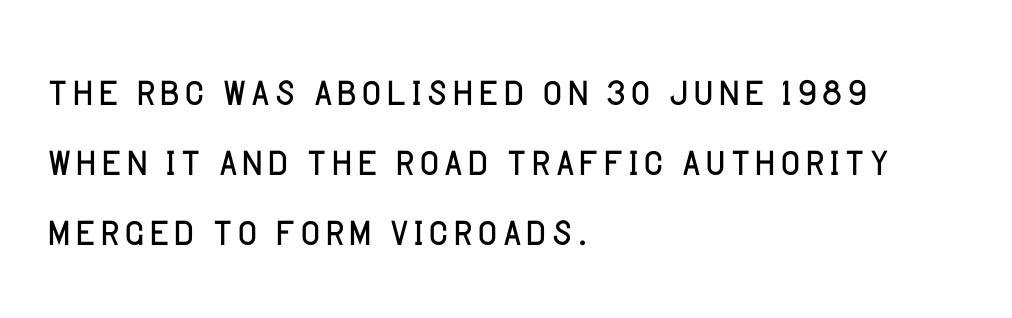
{"serif": "no", "italic": "no", "bold": "no", "weight": "light", "width": "normal", "stroke_contrast": "low", "x_height": "large", "monospaced": "no", "underline": "no", "align": "left", "line_spacing": "normal", "line_spacing_ratio": 1.3, "letter_spacing": "normal", "letter_spacing_em": 0.0, "glyph_px": 54}
